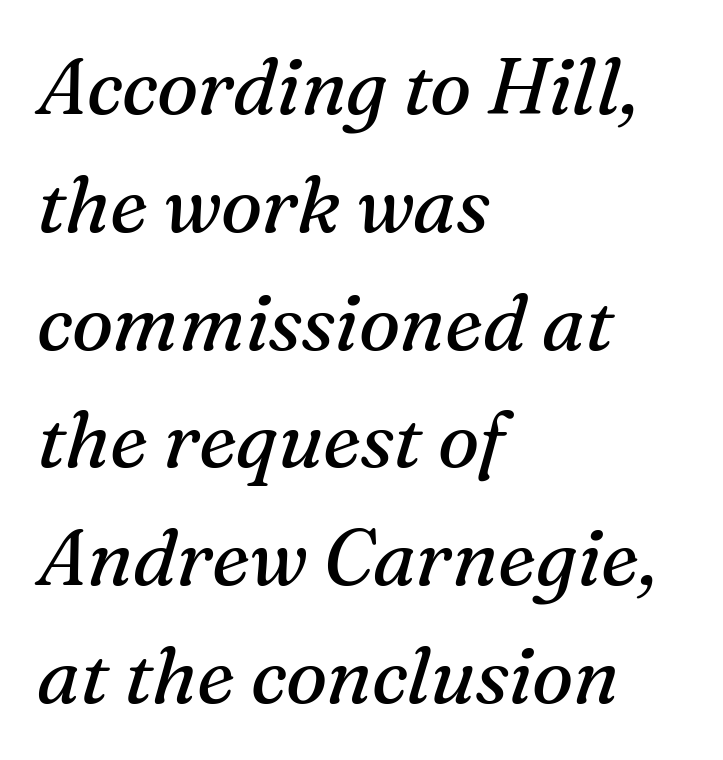
Look at the tracking — it's just the regular setting, nothing added. Posture: slanted. The ragged edge is on the right, which tells us the setting is flush left. Spacing verdict: proportional, widths tailored to each character. The strokes carry an ordinary text weight at most. Plain, unruled lines of type.
